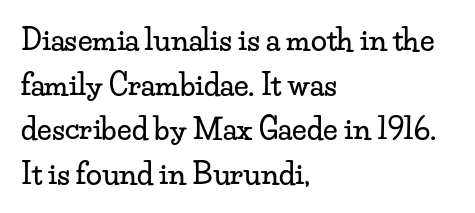
Each letter's strokes conclude with small projecting serifs. You could not count columns in this text — the font is proportionally spaced. These lines are set flush left with a ragged right edge. This is the regular roman posture of the typeface. Letter spacing: default. Plain, unruled lines of type.
